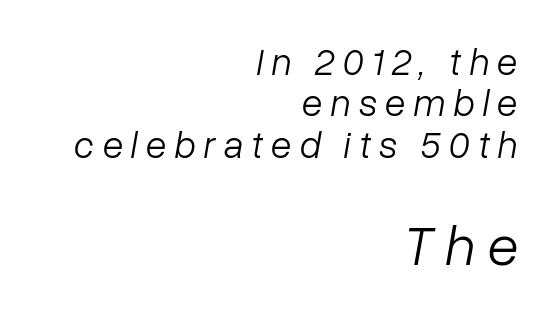
{"italic": "yes", "lean": "right", "slant_degrees": 10, "bold": "no", "weight": "light", "width": "normal", "stroke_contrast": "low", "x_height": "medium", "monospaced": "no", "underline": "no", "align": "right", "line_spacing": "tight", "line_spacing_ratio": 1.09, "letter_spacing": "wide", "letter_spacing_em": 0.21, "larger_block": "second", "size_ratio": 1.5, "glyph_px": 57}
